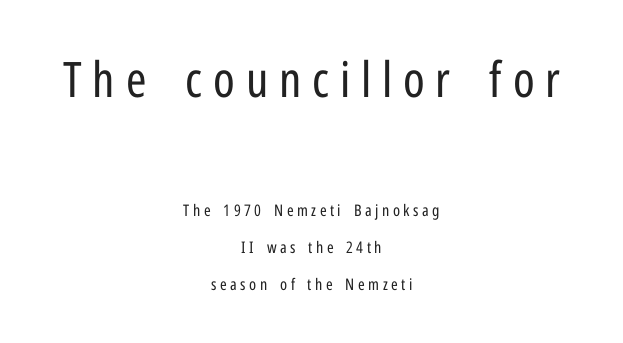
{"serif": "no", "italic": "no", "bold": "no", "weight": "regular", "width": "condensed", "stroke_contrast": "low", "x_height": "medium", "monospaced": "no", "underline": "no", "align": "center", "line_spacing": "loose", "line_spacing_ratio": 2.31, "letter_spacing": "wide", "letter_spacing_em": 0.22, "larger_block": "first", "size_ratio": 3.06, "glyph_px": 49}
